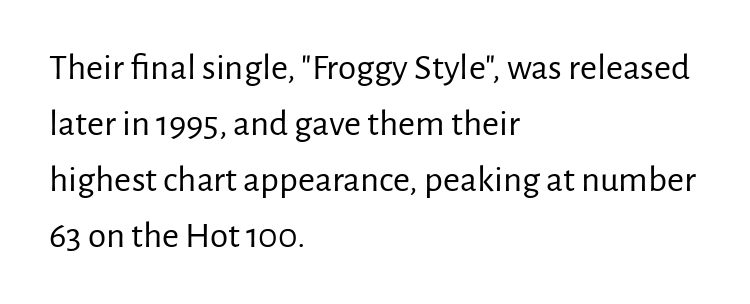
The image shows 37 px regular-weight sans-serif type, upright; set left-aligned, normal line spacing (1.51x), normal letter spacing, not underlined; low stroke contrast and a medium x-height.
